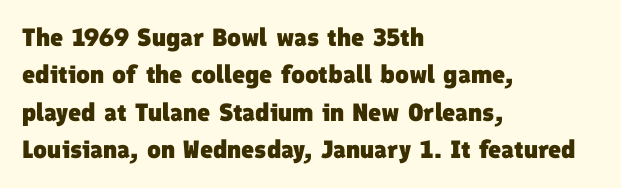
The glyphs have the mass of a bold cut. The vertical gap from one line to the next is medium. The passage shown is not underscored anywhere. Default kerning and tracking; the words read as compact shapes. Line starts are locked; line ends wander.
